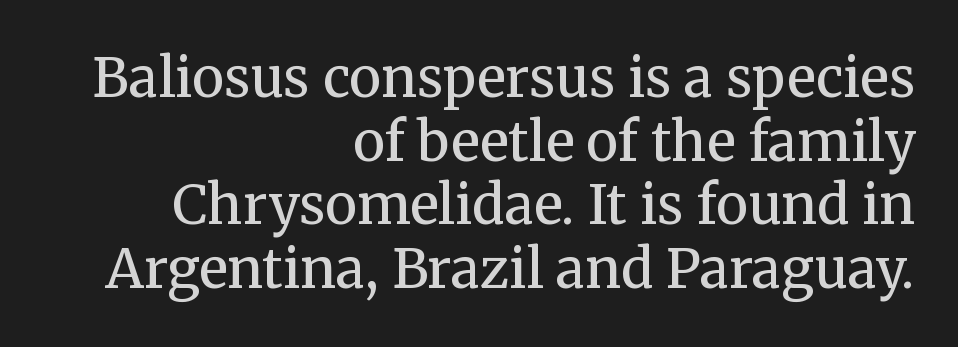
Q: Is the text bold? A: No.
Q: Is the text italic (slanted)? A: No, it is upright.
Q: Is the typeface a serif or a sans-serif typeface? A: Serif.
Q: Is the text underlined? A: No.
Q: How is the paragraph aligned? A: Right-aligned.
Q: Is the spacing between letters normal or unusually wide? A: Normal.
Q: Width (condensed, normal, or wide)? A: Normal.
Q: Stroke contrast? A: Medium.
Q: x-height? A: Medium.
Q: Monospaced? A: No.
